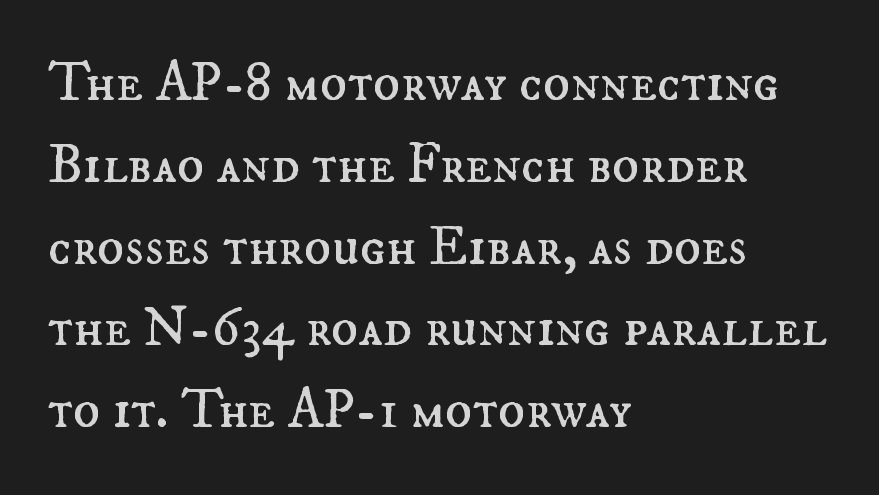
The image shows 56 px regular-weight type, upright; set left-aligned, normal line spacing (1.46x), normal letter spacing, not underlined; medium stroke contrast and a small x-height.
